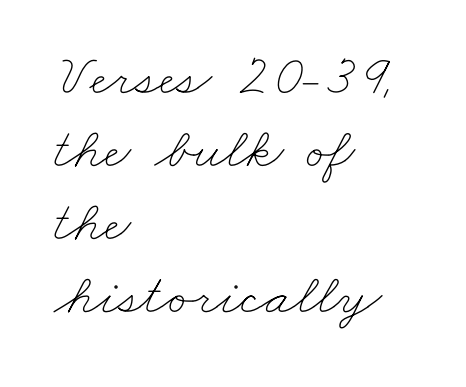
The image shows 58 px thin, wide type; set left-aligned, normal line spacing (1.26x), normal letter spacing, not underlined; low stroke contrast and a small x-height.
